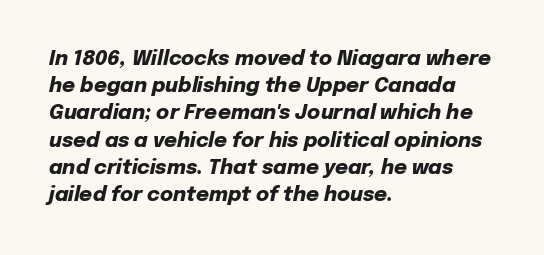
The image shows 20 px bold type, italic (leaning right); set left-aligned, normal line spacing (1.36x), normal letter spacing, not underlined.
